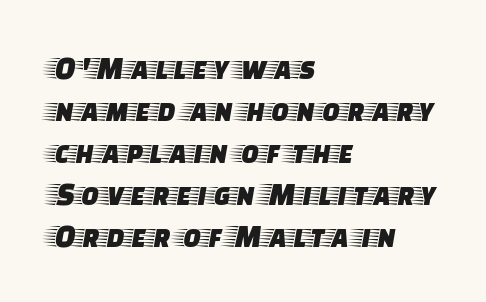
Varying glyph widths throughout — classic text-font behaviour. Students, observe: this is what conventionally led text looks like. The passage shown is typeset with a serif family.
